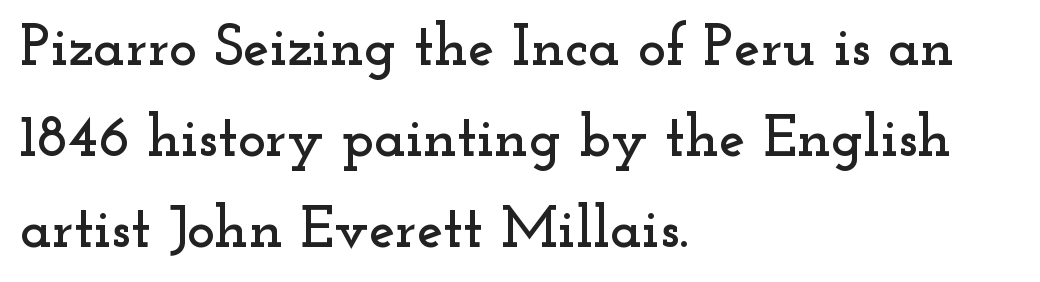
The image shows 59 px wide serif type, upright; set left-aligned, normal line spacing (1.54x), normal letter spacing, not underlined; low stroke contrast and a small x-height.
